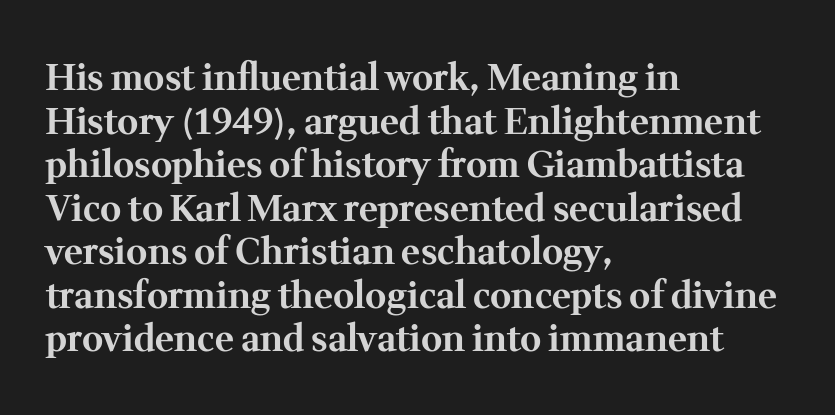
Is this a fixed-width face? No — the glyphs have proportional, varying widths. The face used here is rendered with its standard letterfit. The type family on display is of the serif kind. Alignment: flush left. Nobody drew a line under any word here.
